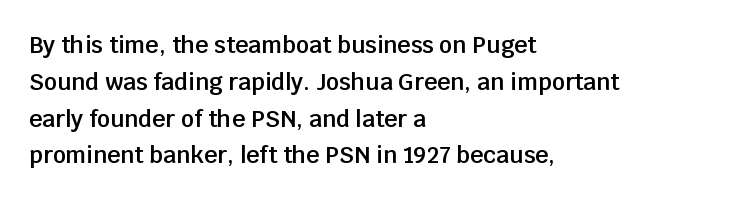
Q: Is the text bold? A: Semi-bold.
Q: Is the text italic (slanted)? A: No, it is upright.
Q: Is the text underlined? A: No.
Q: How is the paragraph aligned? A: Left-aligned.
Q: Is the spacing between letters normal or unusually wide? A: Normal.
Q: Is the spacing between lines tight, normal or loose? A: Normal.
